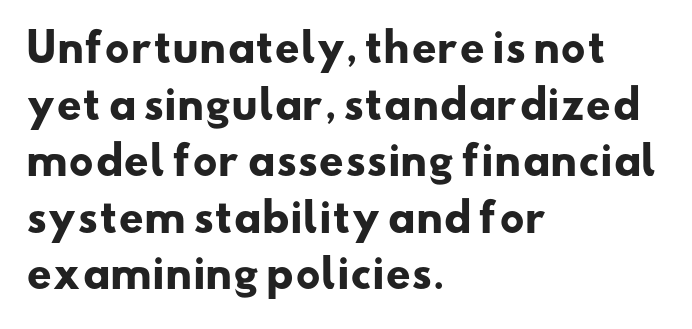
{"serif": "no", "bold": "yes", "weight": "heavy", "width": "wide", "stroke_contrast": "low", "x_height": "small", "monospaced": "no", "underline": "no", "align": "left", "line_spacing": "normal", "line_spacing_ratio": 1.45, "letter_spacing": "normal", "letter_spacing_em": 0.0, "glyph_px": 39}
